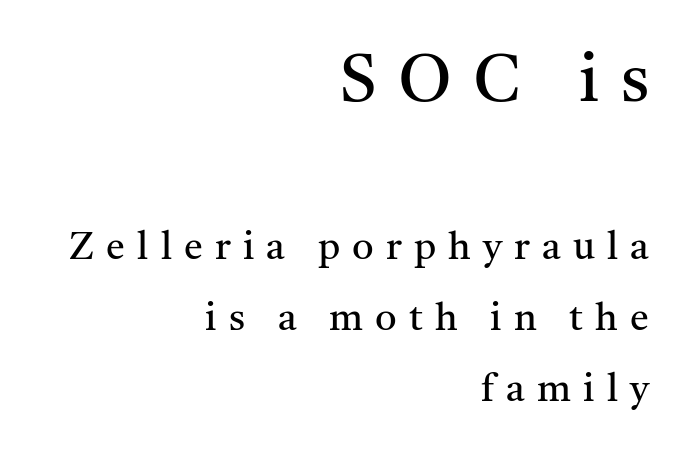
{"serif": "yes", "italic": "no", "bold": "no", "weight": "regular", "width": "normal", "stroke_contrast": "medium", "x_height": "medium", "monospaced": "no", "underline": "no", "align": "right", "line_spacing_ratio": 1.88, "letter_spacing": "wide", "letter_spacing_em": 0.32, "larger_block": "first", "size_ratio": 1.76, "glyph_px": 67}
